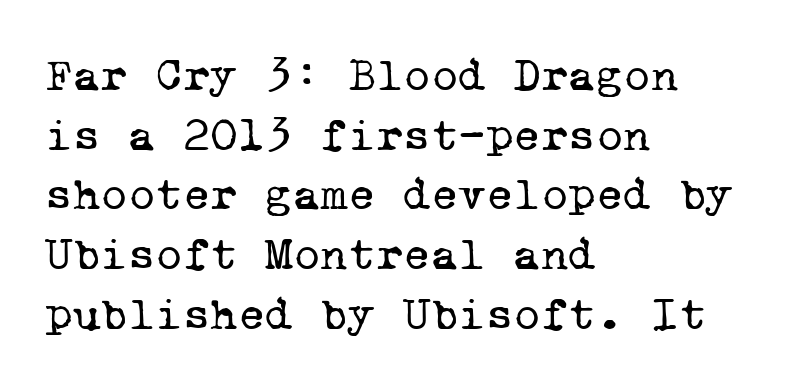
{"serif": "yes", "bold": "no", "weight": "regular", "width": "normal", "stroke_contrast": "low", "x_height": "medium", "monospaced": "yes", "underline": "no", "align": "left", "line_spacing": "normal", "line_spacing_ratio": 1.27, "letter_spacing": "normal", "letter_spacing_em": 0.0, "glyph_px": 47}
